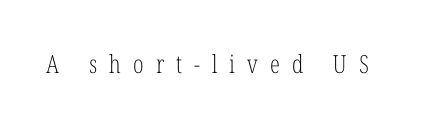
A typesetter would call this heavily tracked-out type. The font is comparable to plain body text, perhaps lighter. The words here are not underlined. A typesetter would mark this as roman, not italic.
